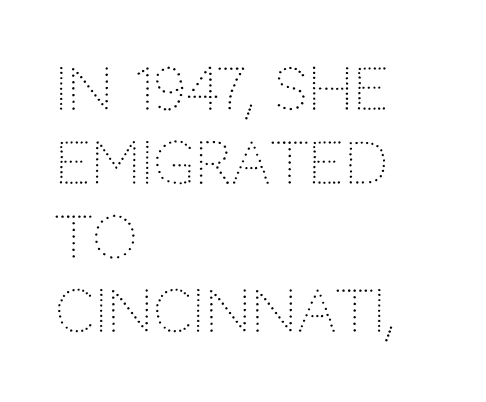
{"serif": "no", "italic": "no", "bold": "no", "weight": "light", "width": "normal", "stroke_contrast": "low", "x_height": "large", "monospaced": "no", "underline": "no", "align": "left", "line_spacing": "normal", "line_spacing_ratio": 1.3, "letter_spacing": "normal", "letter_spacing_em": 0.0, "glyph_px": 57}
